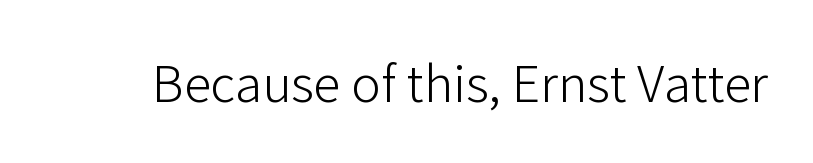
The image shows 55 px light sans-serif type, upright; set normal letter spacing, not underlined; low stroke contrast and a medium x-height.
